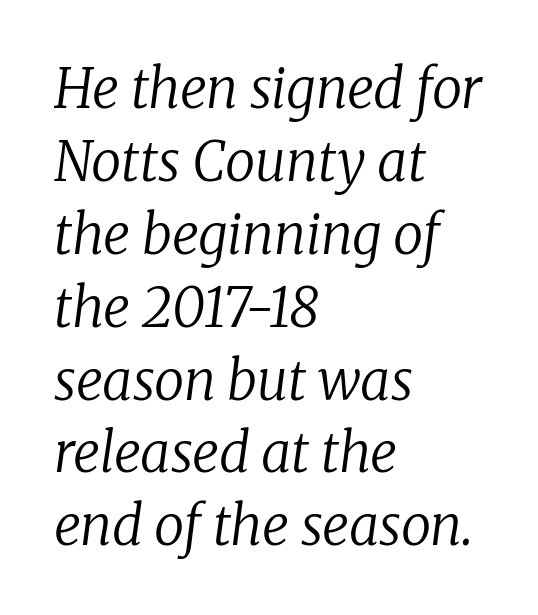
Stem width sits at or under what a default text font uses. Normally led — the rows are evenly, conventionally spaced. Serifs: yes, visible at the terminals of the letterforms. The passage is arranged the way most books set body copy — flush left. Words appear dense and cohesive because spacing is normal. Type without underlining.
